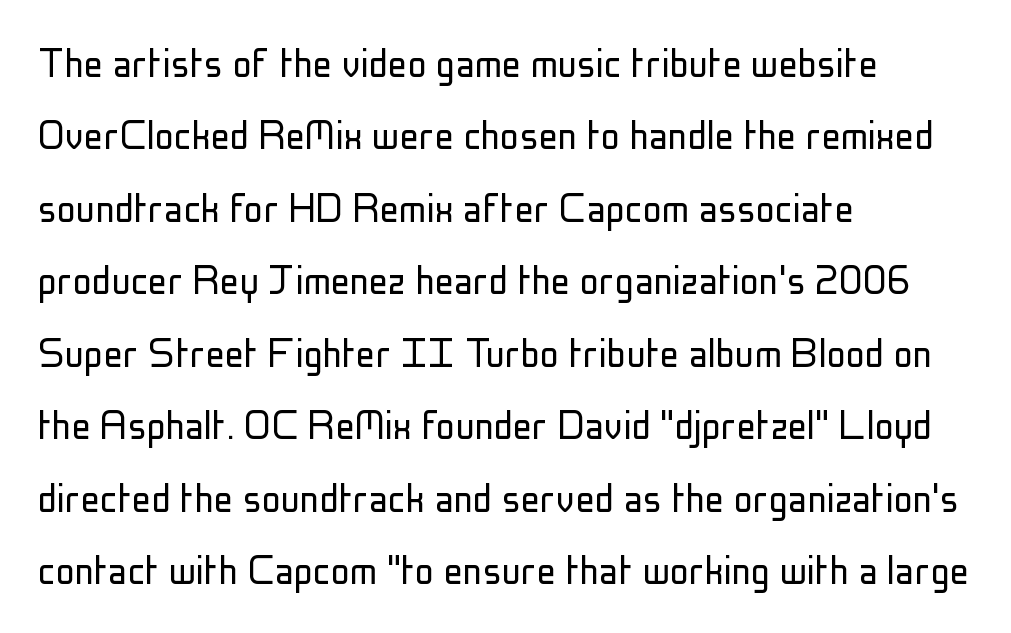
Q: Is the text bold? A: No.
Q: Is the text italic (slanted)? A: No, it is upright.
Q: Is the typeface a serif or a sans-serif typeface? A: Sans-serif.
Q: Is the text underlined? A: No.
Q: How is the paragraph aligned? A: Left-aligned.
Q: Is the spacing between letters normal or unusually wide? A: Normal.
Q: Is the spacing between lines tight, normal or loose? A: Normal.
Q: Width (condensed, normal, or wide)? A: Condensed.
Q: Stroke contrast? A: Low.
Q: x-height? A: Medium.
Q: Monospaced? A: No.
